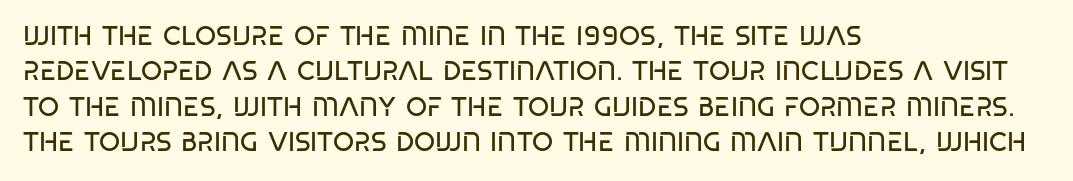
Q: Is the text bold? A: No.
Q: Is the text italic (slanted)? A: No, it is upright.
Q: Is the text underlined? A: No.
Q: How is the paragraph aligned? A: Left-aligned.
Q: Is the spacing between letters normal or unusually wide? A: Normal.
Q: Is the spacing between lines tight, normal or loose? A: Normal.
